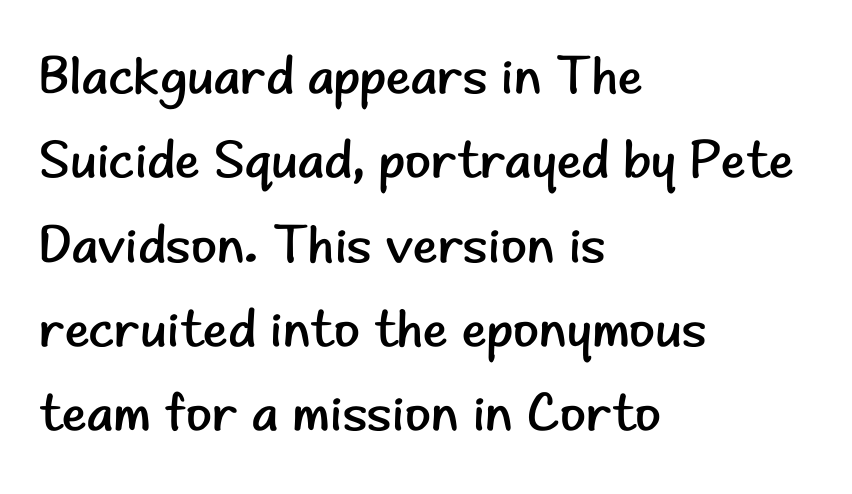
You can tell from the bare stems that sans-serif type was used. Descender tails drop into unmarked territory. The letters sit at their default tracking, neither squeezed nor spread. Line spacing here is normal. Weight: in the light-to-regular range.
